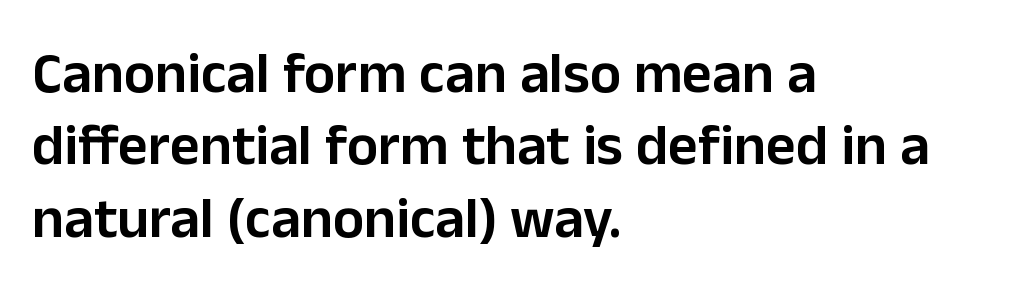
The image shows 58 px semibold sans-serif type, upright; set left-aligned, normal line spacing (1.25x), normal letter spacing, not underlined; low stroke contrast and a medium x-height.
